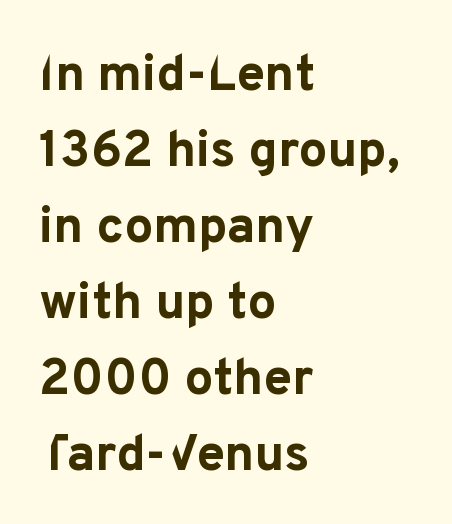
{"serif": "no", "italic": "no", "bold": "yes", "weight": "bold", "width": "normal", "stroke_contrast": "low", "x_height": "medium", "monospaced": "no", "underline": "no", "align": "left", "line_spacing": "normal", "line_spacing_ratio": 1.49, "letter_spacing": "normal", "letter_spacing_em": 0.0, "glyph_px": 51}
